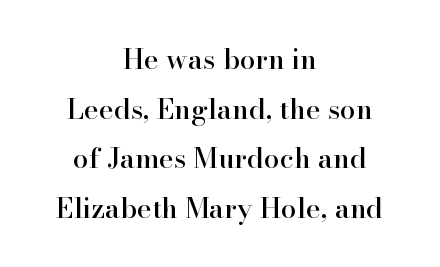
The space directly below the letters is spotless. The letters carry serifs — small finishing strokes at the ends of their stems. Typeset on center — no edge is straight. Here the glyphs are tracked normally, forming tight word shapes. The specimen reads as upright at a glance.
